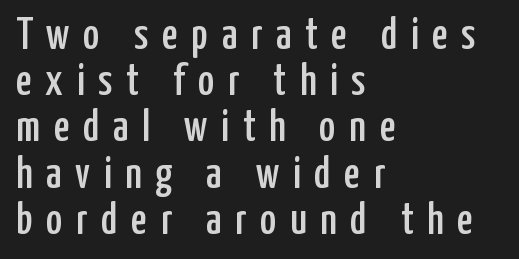
Q: Is the text italic (slanted)? A: No, it is upright.
Q: Is the typeface a serif or a sans-serif typeface? A: Sans-serif.
Q: Is the text underlined? A: No.
Q: How is the paragraph aligned? A: Left-aligned.
Q: Is the spacing between letters normal or unusually wide? A: Unusually wide.
Q: Is the spacing between lines tight, normal or loose? A: Tight.
Q: Width (condensed, normal, or wide)? A: Condensed.
Q: Stroke contrast? A: Low.
Q: x-height? A: Medium.
Q: Monospaced? A: No.
